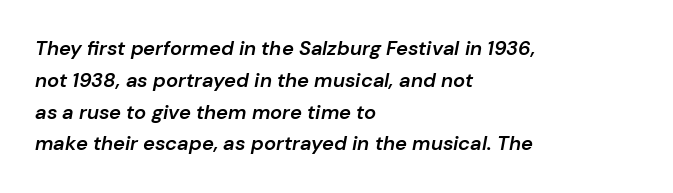
Characters are canted at an angle relative to the baseline's perpendicular. Moderately thickened strokes mark this as semibold type. Words appear dense and cohesive because spacing is normal. Rule under the text: the space is simply empty.
